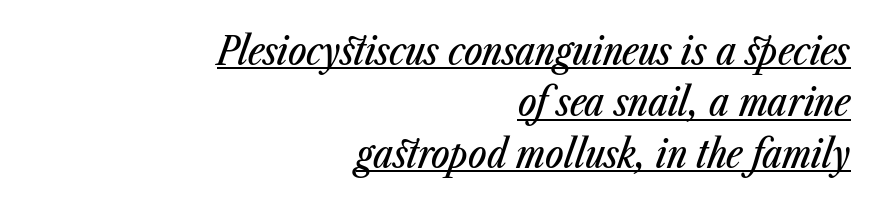
{"italic": "yes", "lean": "right", "slant_degrees": 23, "width": "condensed", "stroke_contrast": "low", "x_height": "medium", "monospaced": "no", "underline": "yes", "align": "right", "line_spacing": "normal", "line_spacing_ratio": 1.32, "letter_spacing": "normal", "letter_spacing_em": 0.0, "glyph_px": 39}
